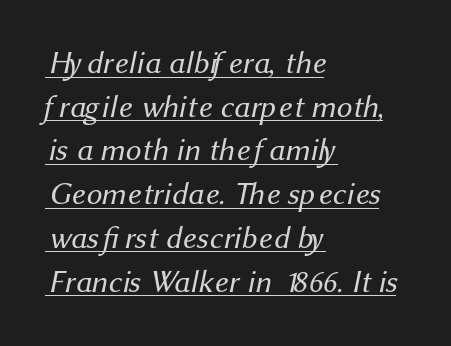
{"serif": "no", "bold": "no", "weight": "regular", "width": "normal", "stroke_contrast": "medium", "x_height": "medium", "monospaced": "no", "underline": "yes", "align": "left", "line_spacing": "normal", "line_spacing_ratio": 1.41, "letter_spacing": "normal", "letter_spacing_em": 0.0, "glyph_px": 31}
